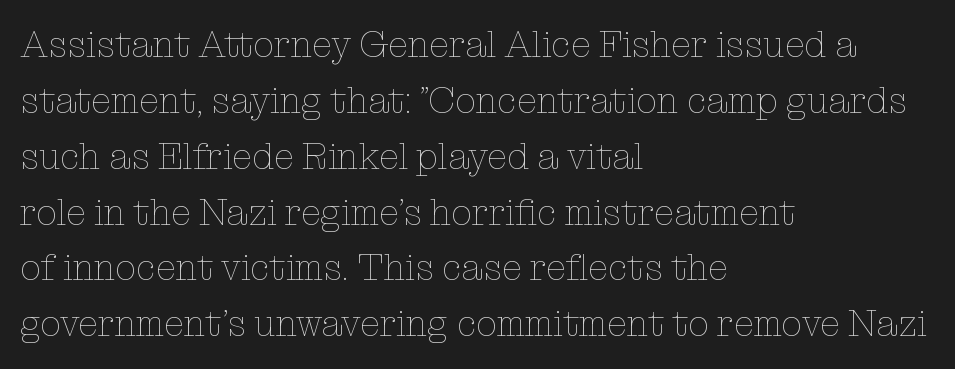
{"italic": "no", "bold": "no", "weight": "thin", "width": "normal", "stroke_contrast": "low", "x_height": "medium", "monospaced": "no", "underline": "no", "align": "left", "line_spacing": "normal", "line_spacing_ratio": 1.51, "letter_spacing": "normal", "letter_spacing_em": 0.0, "glyph_px": 37}
